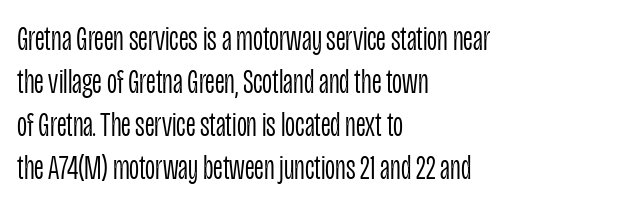
Q: Is the text bold? A: No.
Q: Is the text italic (slanted)? A: No, it is upright.
Q: Is the typeface a serif or a sans-serif typeface? A: Sans-serif.
Q: Is the text underlined? A: No.
Q: How is the paragraph aligned? A: Left-aligned.
Q: Is the spacing between letters normal or unusually wide? A: Normal.
Q: Width (condensed, normal, or wide)? A: Condensed.
Q: Stroke contrast? A: Low.
Q: x-height? A: Large.
Q: Monospaced? A: No.
